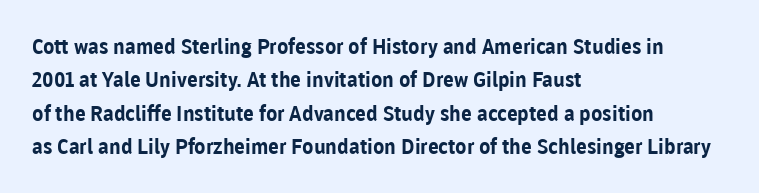
{"italic": "no", "bold": "yes", "underline": "no", "align": "left", "line_spacing": "normal", "line_spacing_ratio": 1.59, "letter_spacing": "normal", "letter_spacing_em": 0.0, "glyph_px": 21}
